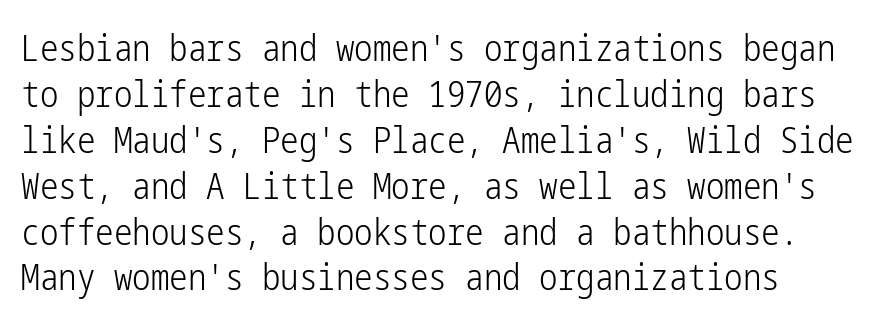
The image shows 37 px light, condensed sans-serif type, upright; set left-aligned, line spacing 1.24x, normal letter spacing, not underlined; low stroke contrast and a medium x-height.
